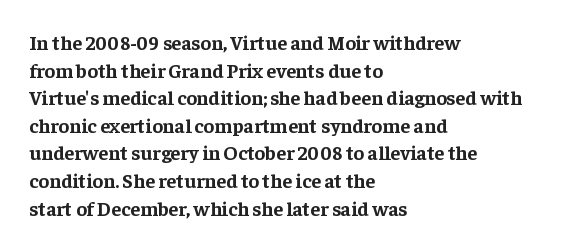
Is the letter spacing exaggerated? No — it looks like the ordinary default. Does the weight exceed regular? Yes, all the way to bold. Layout note: lines flush left. Notice how the stems are strictly vertical — no italics here.
